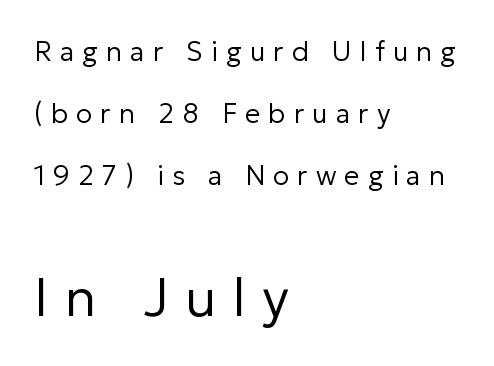
{"serif": "no", "italic": "no", "bold": "no", "weight": "regular", "width": "normal", "stroke_contrast": "low", "x_height": "medium", "monospaced": "no", "underline": "no", "align": "left", "line_spacing": "loose", "line_spacing_ratio": 2.3, "letter_spacing": "wide", "letter_spacing_em": 0.3, "larger_block": "second", "size_ratio": 2.0, "glyph_px": 54}
